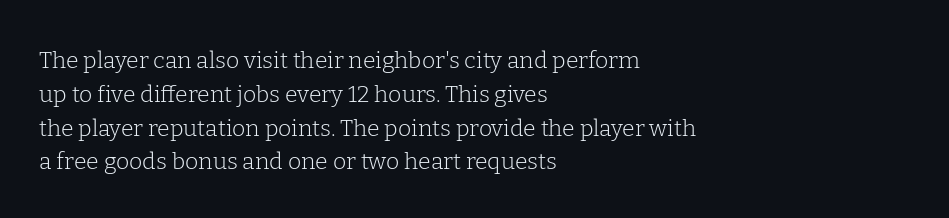
Q: Is the text bold? A: No.
Q: Is the text italic (slanted)? A: No, it is upright.
Q: Is the text underlined? A: No.
Q: How is the paragraph aligned? A: Left-aligned.
Q: Is the spacing between letters normal or unusually wide? A: Normal.
Q: Is the spacing between lines tight, normal or loose? A: Normal.
